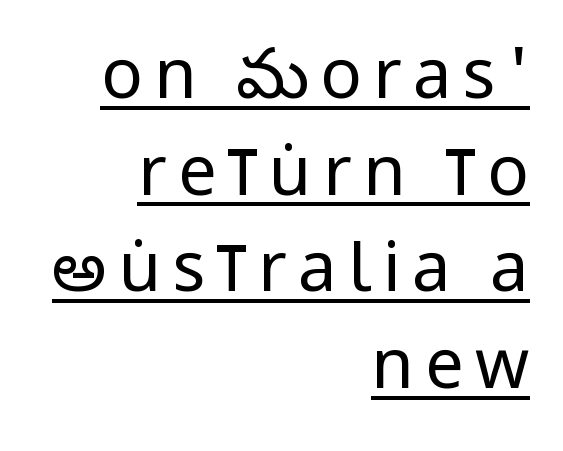
The image shows 69 px regular-weight, condensed sans-serif type, upright; set right-aligned, normal line spacing (1.4x), underlined; low stroke contrast and a large x-height.
